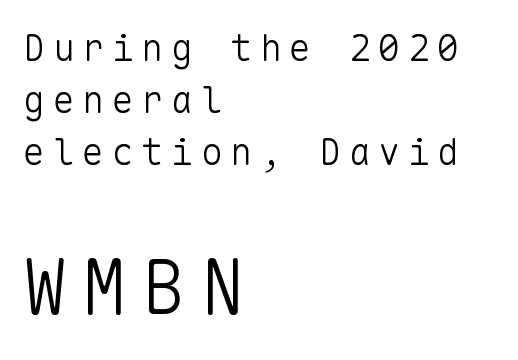
This block has exactly the height ordinary leading produces. Is the lower block the larger one? Yes — the lower block carries the bigger type. Letters rest on an invisible, unmarked baseline. Every character here occupies the same horizontal width, giving the sample a typewriter-like rhythm. Weight: regular or lighter. Tall strokes in this sample are plumb rather than angled.
